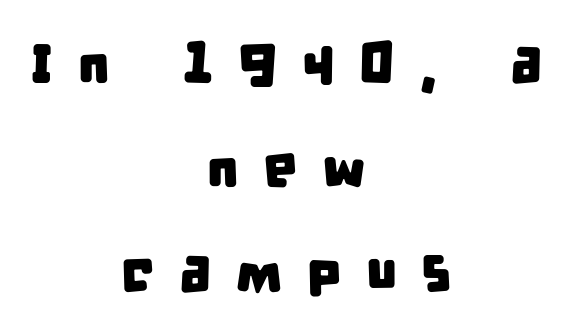
{"serif": "no", "width": "condensed", "stroke_contrast": "low", "x_height": "large", "monospaced": "no", "underline": "no", "align": "center", "line_spacing": "loose", "line_spacing_ratio": 1.9, "letter_spacing": "wide", "letter_spacing_em": 0.44, "glyph_px": 55}
